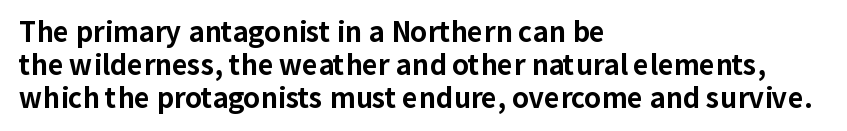
{"italic": "no", "bold": "yes", "underline": "no", "align": "left", "line_spacing_ratio": 1.23, "letter_spacing": "normal", "letter_spacing_em": 0.0, "glyph_px": 27}
